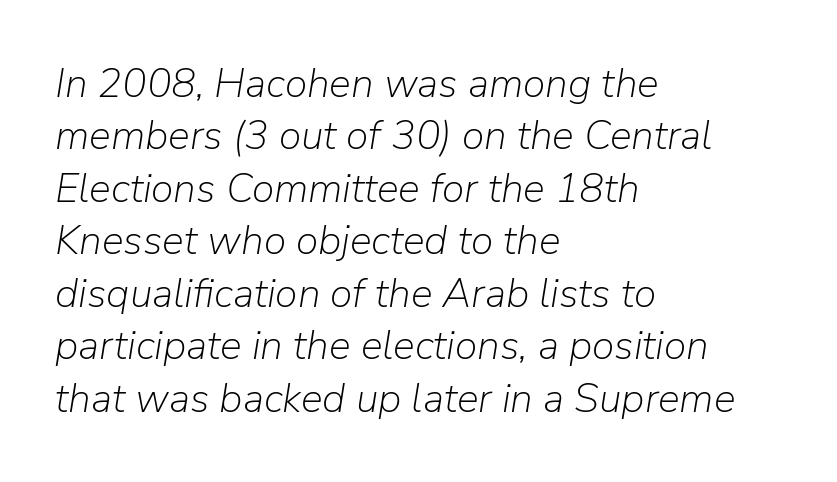
The image shows 41 px light type, italic (leaning right); set left-aligned, normal line spacing (1.28x), normal letter spacing, not underlined; low stroke contrast and a medium x-height.
